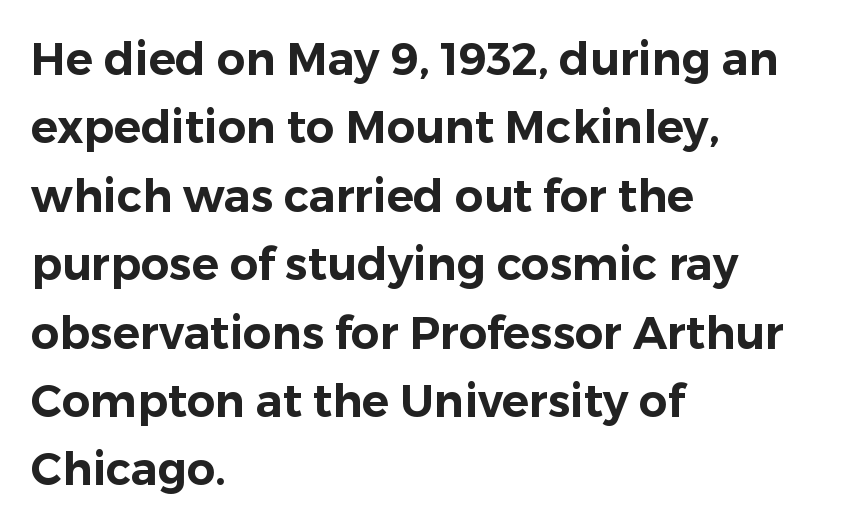
Q: Is the text italic (slanted)? A: No, it is upright.
Q: Is the typeface a serif or a sans-serif typeface? A: Sans-serif.
Q: Is the text underlined? A: No.
Q: How is the paragraph aligned? A: Left-aligned.
Q: Is the spacing between letters normal or unusually wide? A: Normal.
Q: Is the spacing between lines tight, normal or loose? A: Normal.
Q: Width (condensed, normal, or wide)? A: Normal.
Q: Stroke contrast? A: Low.
Q: x-height? A: Medium.
Q: Monospaced? A: No.
